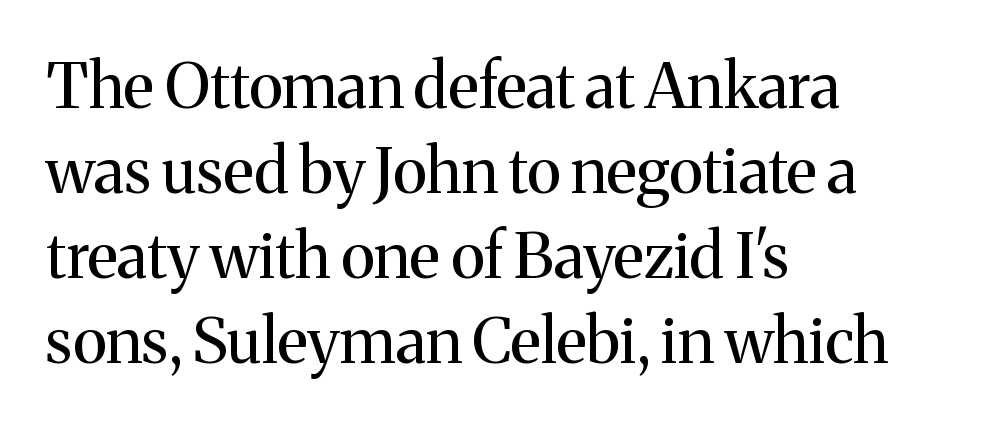
The type family on display is of the serif kind. Interline gaps are of average width in this sample. Is the stroke heavy? The answer is a plain regular-or-lighter. The lines in this sample share a left origin and differ only in where they stop. Here the designer chose a conventional face with non-uniform glyph widths.
